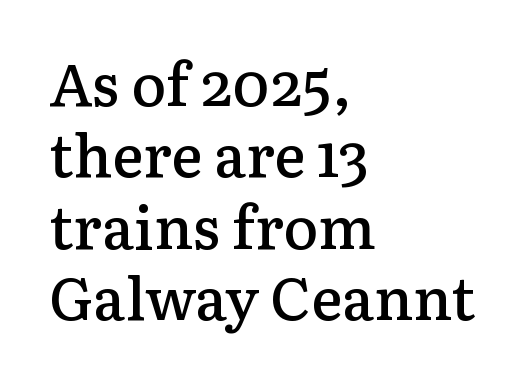
The strip under each line holds only bare page. A typesetter would call this zero additional tracking. If you drew a ruler down the left edge, every line would touch it. The face used here is proportionally spaced, like ordinary book or web type. Italic? Not at all — the glyphs are vertical. Regarding serifs, this sample has them.
